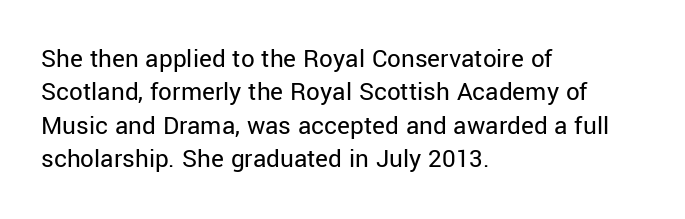
The image shows 27 px text type, upright; set left-aligned, line spacing 1.24x, normal letter spacing, not underlined.
